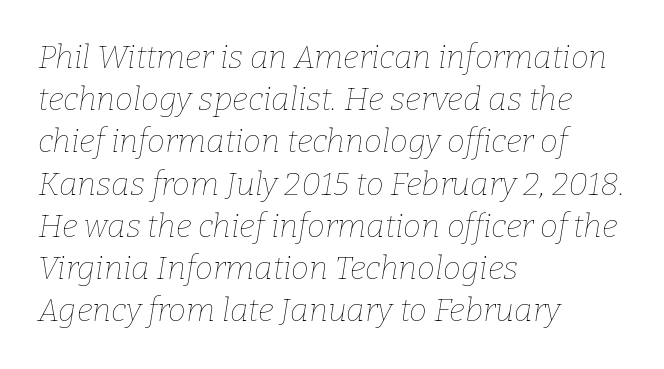
The image shows 32 px thin type, italic (leaning right); set left-aligned, normal line spacing (1.32x), normal letter spacing, not underlined; low stroke contrast and a medium x-height.
